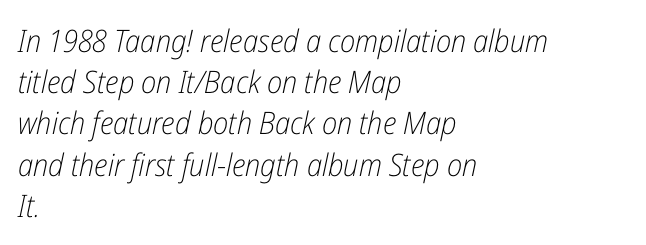
The image shows 31 px light, condensed type, italic (leaning right); set left-aligned, normal line spacing (1.33x), normal letter spacing, not underlined; low stroke contrast and a medium x-height.
